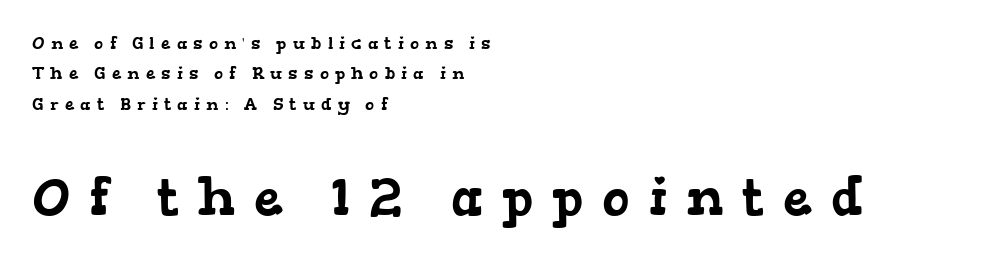
{"serif": "yes", "width": "wide", "stroke_contrast": "low", "x_height": "medium", "monospaced": "no", "underline": "no", "align": "left", "line_spacing_ratio": 1.79, "letter_spacing": "wide", "letter_spacing_em": 0.36, "larger_block": "second", "size_ratio": 3.06, "glyph_px": 52}
